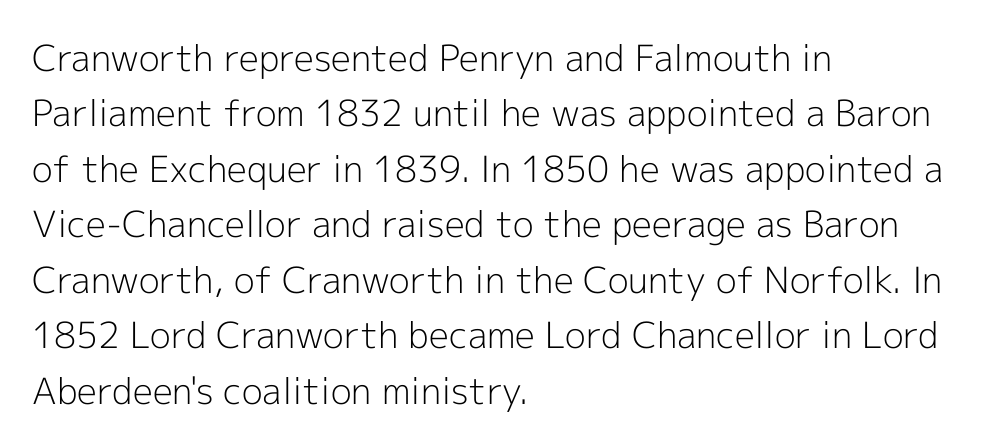
{"serif": "no", "italic": "no", "bold": "no", "weight": "light", "width": "normal", "x_height": "medium", "monospaced": "no", "underline": "no", "align": "left", "line_spacing": "normal", "line_spacing_ratio": 1.54, "letter_spacing": "normal", "letter_spacing_em": 0.0, "glyph_px": 36}
